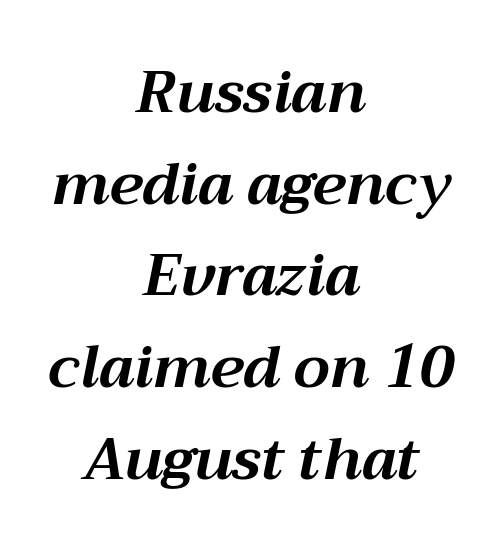
Q: Is the text bold? A: Yes.
Q: Is the text italic (slanted)? A: Yes, it leans right by about 12 degrees.
Q: Is the text underlined? A: No.
Q: How is the paragraph aligned? A: Centered.
Q: Is the spacing between letters normal or unusually wide? A: Normal.
Q: Is the spacing between lines tight, normal or loose? A: Normal.
Q: Width (condensed, normal, or wide)? A: Normal.
Q: Stroke contrast? A: Medium.
Q: x-height? A: Medium.
Q: Monospaced? A: No.
